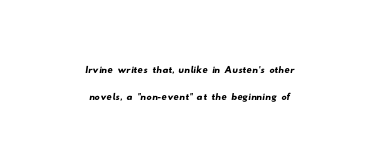
{"underline": "no", "align": "center", "line_spacing": "tight", "line_spacing_ratio": 1.05, "letter_spacing": "normal", "letter_spacing_em": 0.0, "glyph_px": 26}
